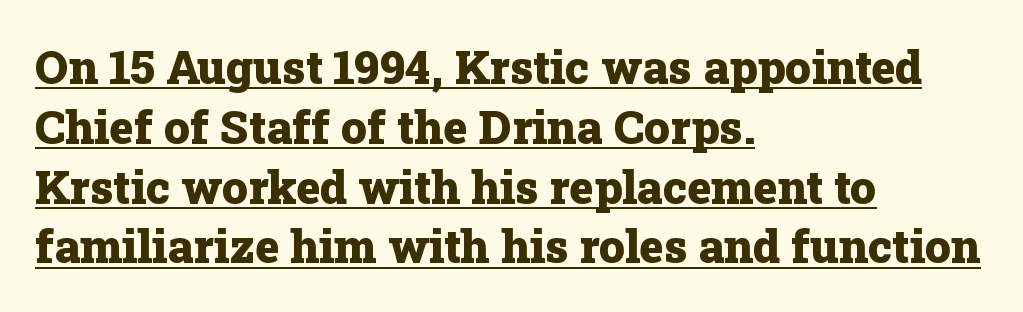
{"serif": "yes", "italic": "no", "bold": "yes", "weight": "heavy", "width": "normal", "stroke_contrast": "low", "x_height": "medium", "monospaced": "no", "underline": "yes", "align": "left", "line_spacing": "normal", "line_spacing_ratio": 1.3, "letter_spacing": "normal", "letter_spacing_em": 0.0, "glyph_px": 46}
